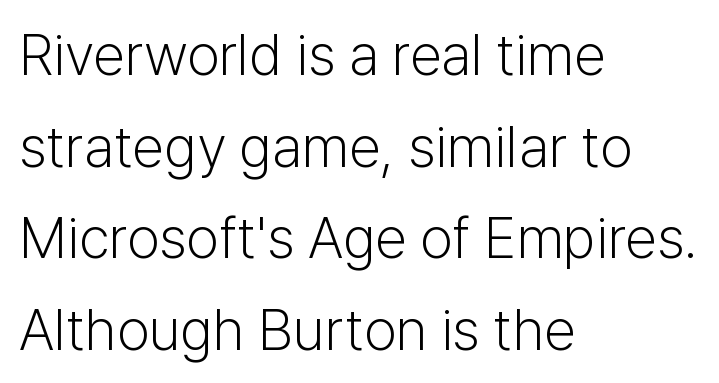
The image shows 58 px light sans-serif type, upright; set left-aligned, normal line spacing (1.58x), normal letter spacing, not underlined; low stroke contrast and a medium x-height.
